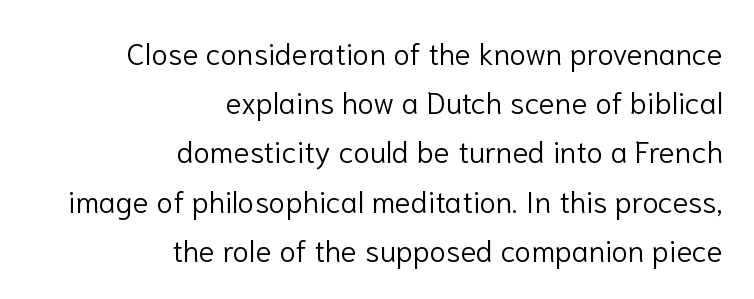
The image shows 30 px light sans-serif type, upright; set right-aligned, normal line spacing (1.64x), normal letter spacing, not underlined; low stroke contrast and a medium x-height.
